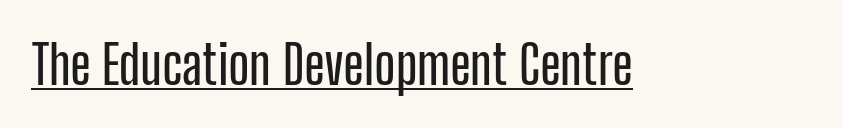
A typesetter would mark this as roman, not italic. Varying glyph widths throughout — classic text-font behaviour. No feet cap the strokes, marking this as sans-serif type. The rendering uses the underline text-decoration.
